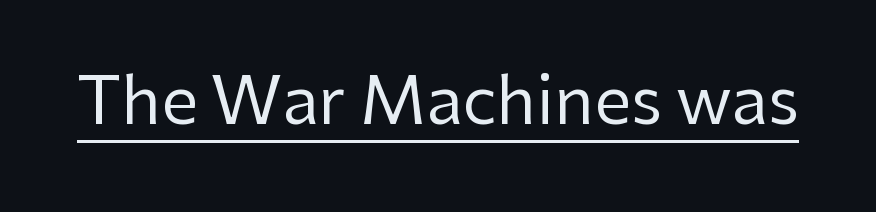
The specimen reads as upright at a glance. The passage shown is underscored from start to finish. Students, note that the glyphs here touch the page at normal intervals. Caption: face not bold, strokes unweighted.
